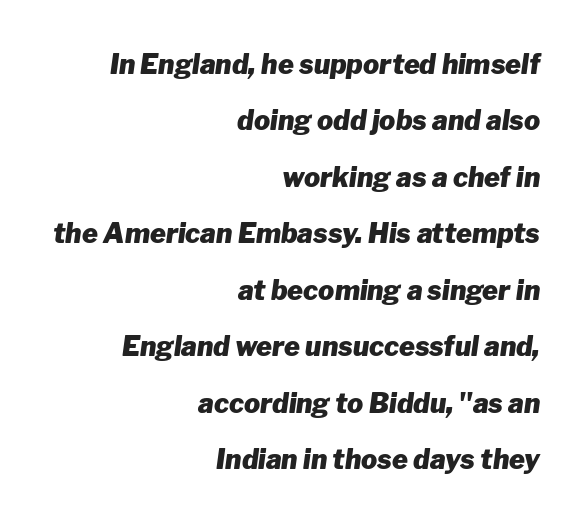
Q: Is the text bold? A: Yes.
Q: Is the text italic (slanted)? A: Yes, it leans right by about 8 degrees.
Q: Is the text underlined? A: No.
Q: How is the paragraph aligned? A: Right-aligned.
Q: Is the spacing between letters normal or unusually wide? A: Normal.
Q: Is the spacing between lines tight, normal or loose? A: Loose.
